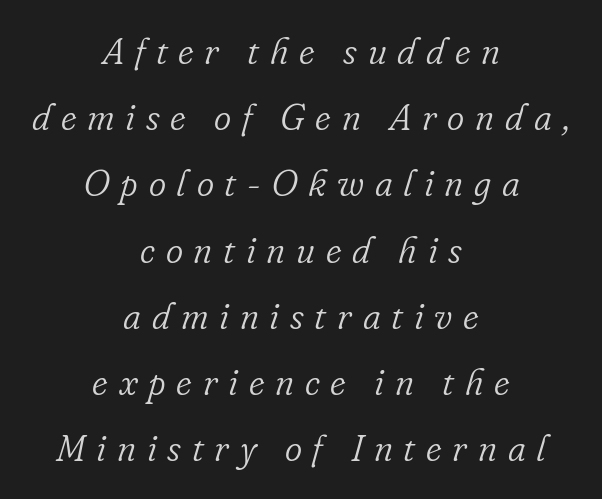
{"serif": "yes", "italic": "yes", "lean": "right", "slant_degrees": 16, "bold": "no", "weight": "light", "width": "normal", "stroke_contrast": "low", "x_height": "small", "monospaced": "no", "underline": "no", "align": "center", "line_spacing_ratio": 1.79, "letter_spacing": "wide", "letter_spacing_em": 0.29, "glyph_px": 37}
